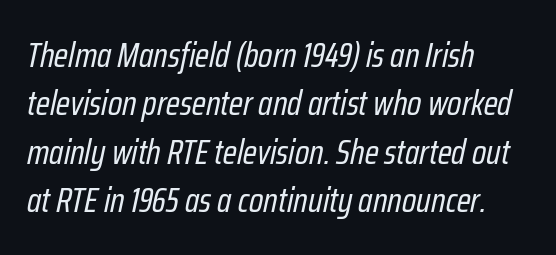
A light-to-regular cut is what we see here. The rendering uses natural spacing where letterforms have individual widths. This sample uses an oblique cut, with every glyph tilted off the vertical. Notice how the passage keeps a crisp vertical edge on the left only. Honestly, there is no underline to notice here at all.
